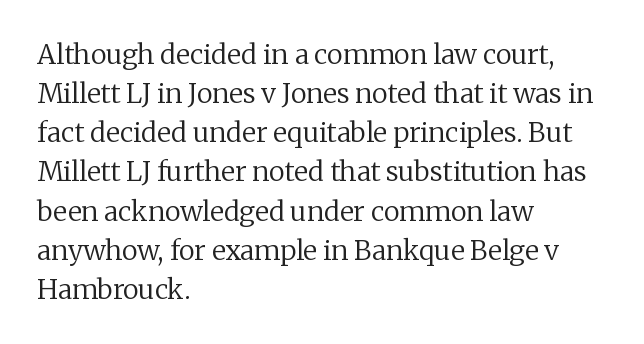
Q: Is the text bold? A: No.
Q: Is the text italic (slanted)? A: No, it is upright.
Q: Is the text underlined? A: No.
Q: How is the paragraph aligned? A: Left-aligned.
Q: Is the spacing between letters normal or unusually wide? A: Normal.
Q: Is the spacing between lines tight, normal or loose? A: Normal.
